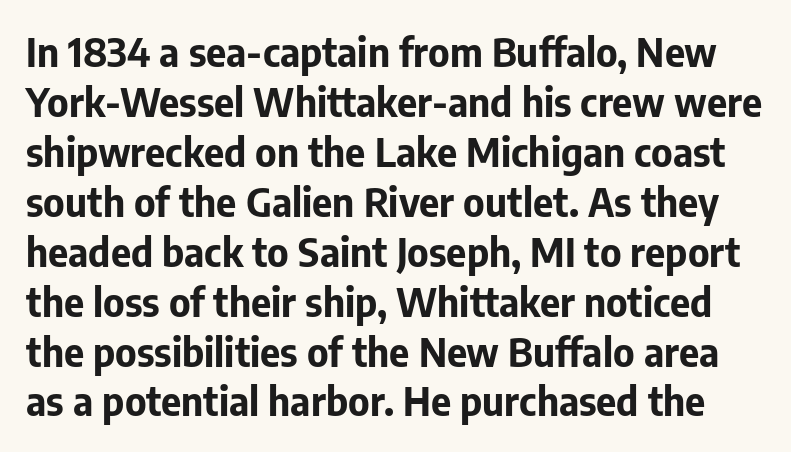
Characters remain perfectly vertical along every line. What stands out about the letter spacing? Nothing — it is the standard amount. Note the varied advance widths — an 'i' is clearly narrower than an 'm'. Are there feet on the stems? There aren't — it's a sans. The space between consecutive lines is moderate.
